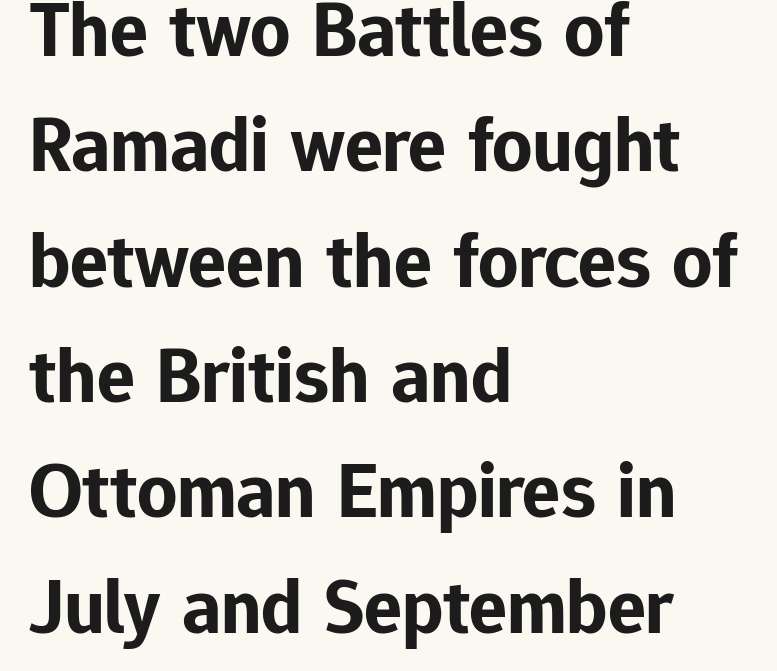
Grotesque or geometric, the face here clearly has no serifs. The area under the type is left untouched. Caption: standard tracking, unaltered. These lines stack with their left ends in a neat column. The glyphs have the mass of a bold cut. Spacing verdict: proportional, widths tailored to each character.
